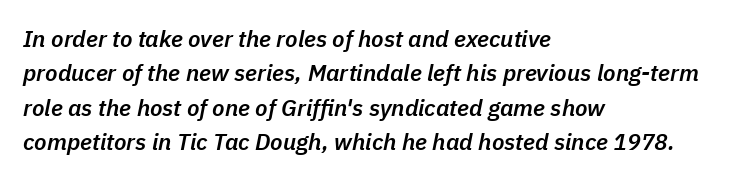
The passage is arranged the way most books set body copy — flush left. Plain, unruled lines of type. Weight: semibold (demi). Words appear dense and cohesive because spacing is normal. Every character sits at an angle, as italics do.
